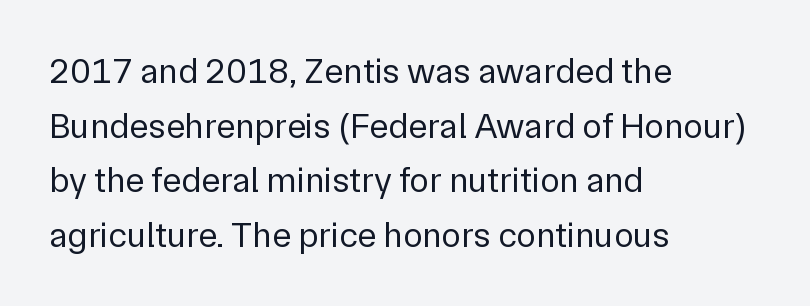
Q: Is the text bold? A: No.
Q: Is the text italic (slanted)? A: No, it is upright.
Q: Is the typeface a serif or a sans-serif typeface? A: Sans-serif.
Q: Is the text underlined? A: No.
Q: How is the paragraph aligned? A: Left-aligned.
Q: Is the spacing between letters normal or unusually wide? A: Normal.
Q: Is the spacing between lines tight, normal or loose? A: Normal.
Q: Width (condensed, normal, or wide)? A: Normal.
Q: Stroke contrast? A: Low.
Q: x-height? A: Medium.
Q: Monospaced? A: No.
